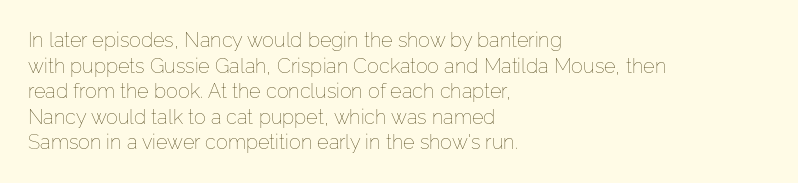
{"italic": "no", "bold": "no", "underline": "no", "align": "left", "line_spacing": "normal", "line_spacing_ratio": 1.28, "letter_spacing": "normal", "letter_spacing_em": 0.0, "glyph_px": 20}
